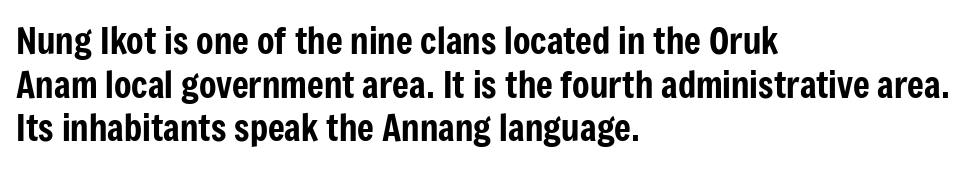
Looks like regular typesetting: each glyph gets only the width it needs. This sample is left-justified, so line endings fall wherever the words run out. The rendering keeps characters at their native spacing. Descenders hang freely into open space. This is the regular roman posture of the typeface.
